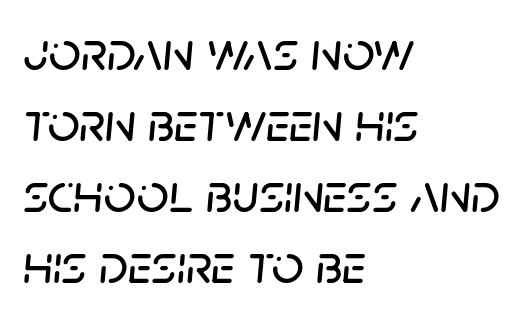
The glyphs are unaccompanied by any horizontal stroke below them. Note the varied advance widths — an 'i' is clearly narrower than an 'm'. If you measured baseline to baseline, you'd find a middling distance. The whole block is typeset with a tilt. Layout note: lines flush left.
